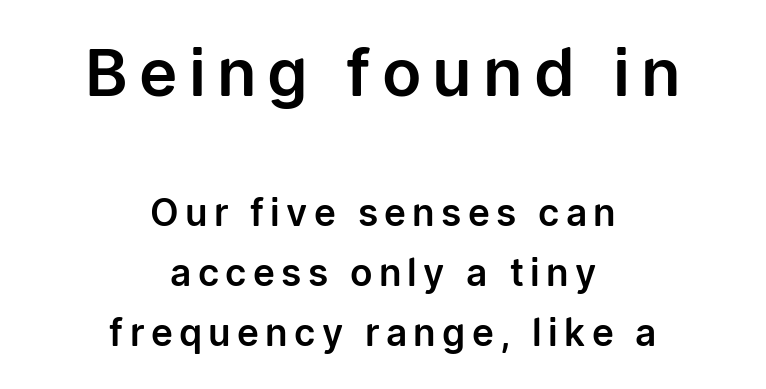
Rendered with straight, roman letterforms. Bare-footed words on every line. This is sans-serif lettering, the kind often seen on screens and signage. Is this a fixed-width face? No — the glyphs have proportional, varying widths. Line spacing here is normal. The setting favours the middle, as headings and verse often do.
